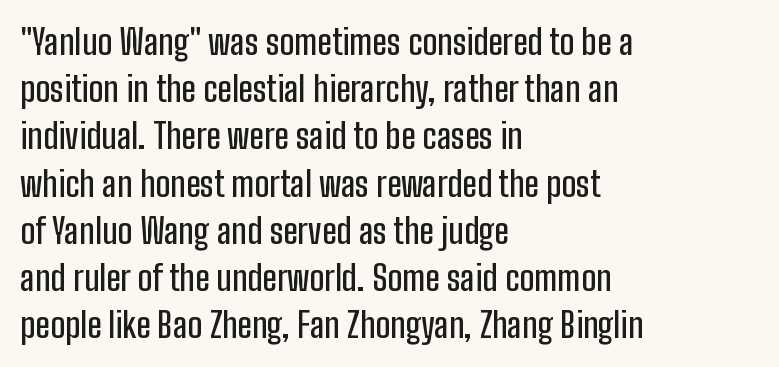
Q: Is the text italic (slanted)? A: No, it is upright.
Q: Is the typeface a serif or a sans-serif typeface? A: Sans-serif.
Q: Is the text underlined? A: No.
Q: How is the paragraph aligned? A: Left-aligned.
Q: Is the spacing between letters normal or unusually wide? A: Normal.
Q: Is the spacing between lines tight, normal or loose? A: Normal.
Q: Width (condensed, normal, or wide)? A: Condensed.
Q: Stroke contrast? A: Low.
Q: x-height? A: Medium.
Q: Monospaced? A: No.
